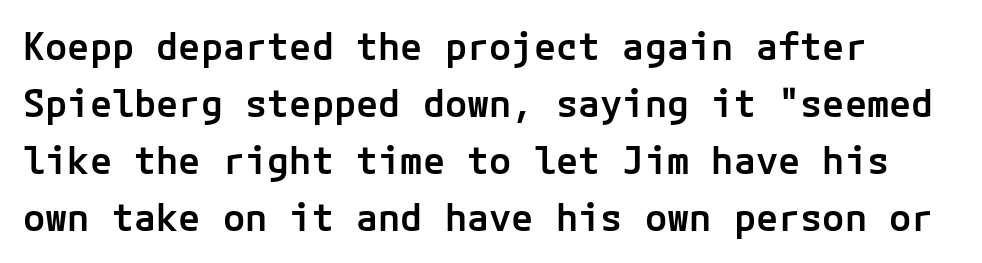
{"serif": "no", "italic": "no", "bold": "semi", "weight": "semibold", "width": "normal", "stroke_contrast": "low", "x_height": "medium", "underline": "no", "line_spacing": "normal", "line_spacing_ratio": 1.54, "letter_spacing": "normal", "letter_spacing_em": 0.0, "glyph_px": 37}
